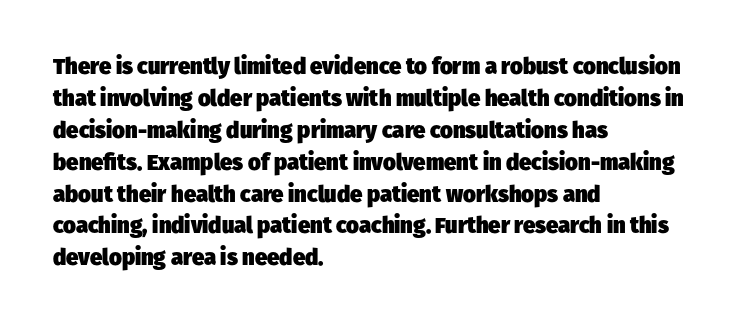
Q: Is the text bold? A: Yes.
Q: Is the text underlined? A: No.
Q: How is the paragraph aligned? A: Left-aligned.
Q: Is the spacing between letters normal or unusually wide? A: Normal.
Q: Is the spacing between lines tight, normal or loose? A: Normal.
